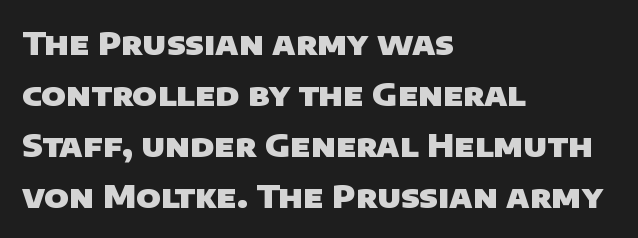
The image shows 32 px heavy sans-serif type; set left-aligned, normal line spacing (1.59x), normal letter spacing, not underlined; low stroke contrast and a large x-height.
